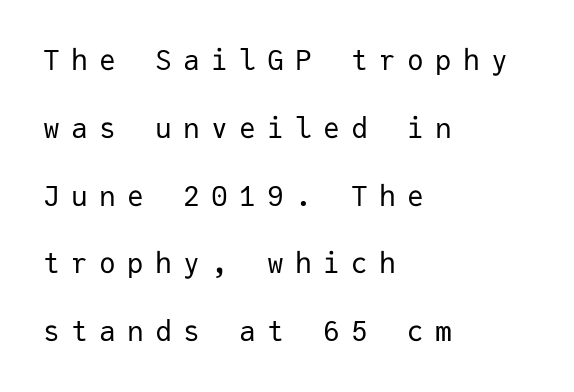
Q: Is the text bold? A: No.
Q: Is the text italic (slanted)? A: No, it is upright.
Q: Is the typeface a serif or a sans-serif typeface? A: Sans-serif.
Q: Is the text underlined? A: No.
Q: How is the paragraph aligned? A: Left-aligned.
Q: Is the spacing between letters normal or unusually wide? A: Unusually wide.
Q: Is the spacing between lines tight, normal or loose? A: Loose.
Q: Width (condensed, normal, or wide)? A: Normal.
Q: Stroke contrast? A: Low.
Q: x-height? A: Medium.
Q: Monospaced? A: Yes.
